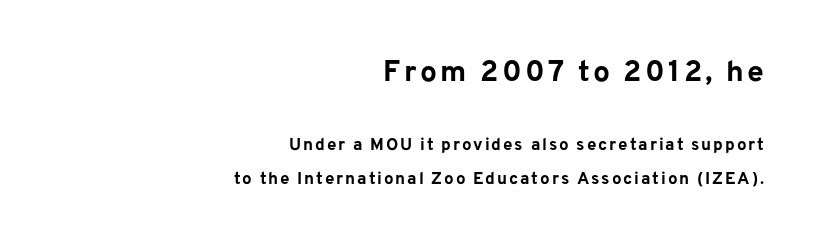
{"serif": "no", "italic": "no", "bold": "yes", "weight": "bold", "width": "normal", "stroke_contrast": "low", "x_height": "medium", "monospaced": "no", "underline": "no", "align": "right", "line_spacing": "loose", "line_spacing_ratio": 1.95, "larger_block": "first", "size_ratio": 1.76, "glyph_px": 30}
